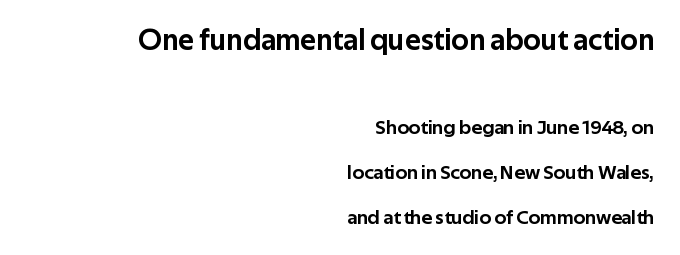
Q: Is the text italic (slanted)? A: No, it is upright.
Q: Is the typeface a serif or a sans-serif typeface? A: Sans-serif.
Q: Is the text underlined? A: No.
Q: How is the paragraph aligned? A: Right-aligned.
Q: Is the spacing between letters normal or unusually wide? A: Normal.
Q: Is the spacing between lines tight, normal or loose? A: Loose.
Q: Which block of text is set in a larger size, the first (top) or the second (bottom)? A: The first (top) one.
Q: Width (condensed, normal, or wide)? A: Normal.
Q: Stroke contrast? A: Low.
Q: x-height? A: Medium.
Q: Monospaced? A: No.
